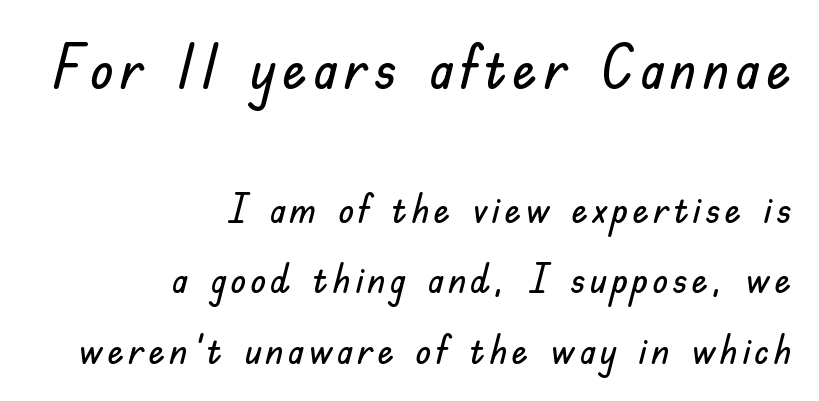
Q: Is the text italic (slanted)? A: Yes.
Q: Is the typeface a serif or a sans-serif typeface? A: Sans-serif.
Q: Is the text underlined? A: No.
Q: How is the paragraph aligned? A: Right-aligned.
Q: Which block of text is set in a larger size, the first (top) or the second (bottom)? A: The first (top) one.
Q: Width (condensed, normal, or wide)? A: Normal.
Q: Stroke contrast? A: Low.
Q: x-height? A: Small.
Q: Monospaced? A: No.
